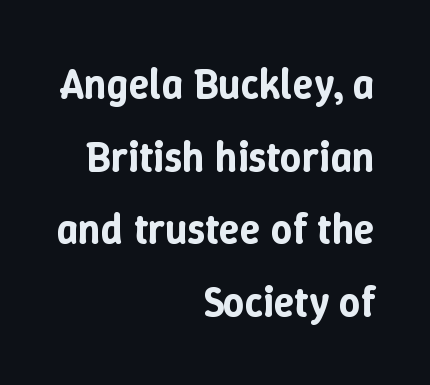
Plain, unruled lines of type. These lines are set flush right with a ragged left edge. The passage shown is typed in a proportional face where columns would drift. Tall strokes in this sample are plumb rather than angled.
